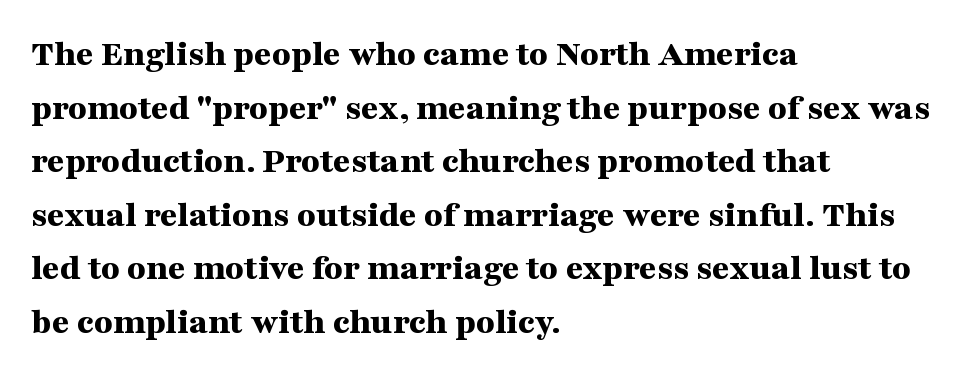
Q: Is the text bold? A: Yes.
Q: Is the text italic (slanted)? A: No, it is upright.
Q: Is the typeface a serif or a sans-serif typeface? A: Serif.
Q: Is the text underlined? A: No.
Q: How is the paragraph aligned? A: Left-aligned.
Q: Is the spacing between letters normal or unusually wide? A: Normal.
Q: Is the spacing between lines tight, normal or loose? A: Normal.
Q: Width (condensed, normal, or wide)? A: Wide.
Q: Stroke contrast? A: Medium.
Q: x-height? A: Medium.
Q: Monospaced? A: No.
